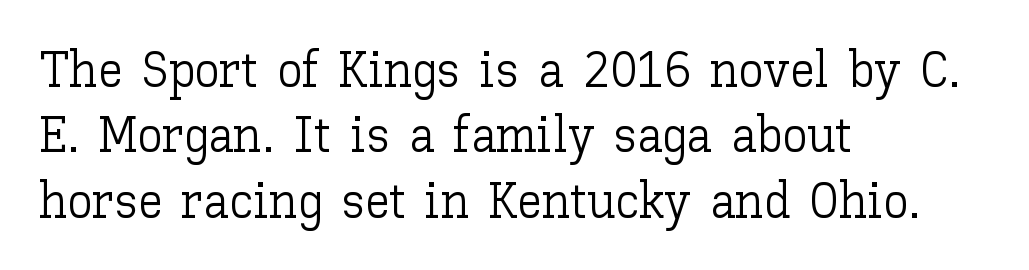
Q: Is the text bold? A: No.
Q: Is the text italic (slanted)? A: No, it is upright.
Q: Is the text underlined? A: No.
Q: How is the paragraph aligned? A: Left-aligned.
Q: Is the spacing between letters normal or unusually wide? A: Normal.
Q: Is the spacing between lines tight, normal or loose? A: Normal.
Q: Width (condensed, normal, or wide)? A: Normal.
Q: Stroke contrast? A: Low.
Q: x-height? A: Medium.
Q: Monospaced? A: No.
